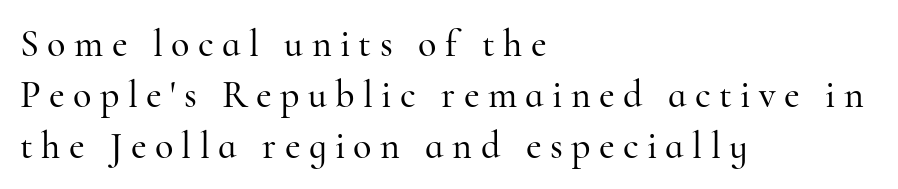
Q: Is the text italic (slanted)? A: No, it is upright.
Q: Is the typeface a serif or a sans-serif typeface? A: Serif.
Q: Is the text underlined? A: No.
Q: How is the paragraph aligned? A: Left-aligned.
Q: Is the spacing between letters normal or unusually wide? A: Unusually wide.
Q: Is the spacing between lines tight, normal or loose? A: Normal.
Q: Width (condensed, normal, or wide)? A: Normal.
Q: Stroke contrast? A: High.
Q: x-height? A: Small.
Q: Monospaced? A: No.
